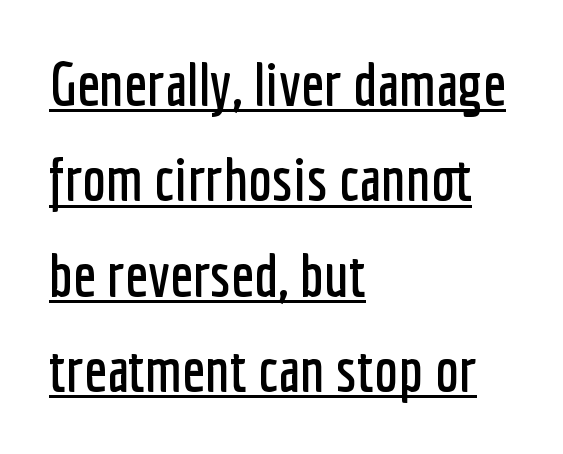
Q: Is the text italic (slanted)? A: No, it is upright.
Q: Is the typeface a serif or a sans-serif typeface? A: Sans-serif.
Q: Is the text underlined? A: Yes.
Q: How is the paragraph aligned? A: Left-aligned.
Q: Is the spacing between letters normal or unusually wide? A: Normal.
Q: Is the spacing between lines tight, normal or loose? A: Normal.
Q: Width (condensed, normal, or wide)? A: Condensed.
Q: Stroke contrast? A: Low.
Q: x-height? A: Medium.
Q: Monospaced? A: No.
